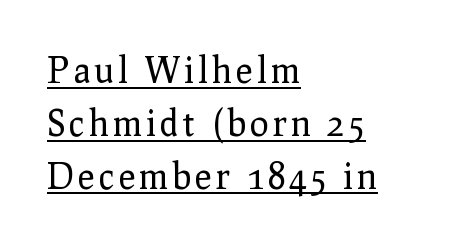
Q: Is the text bold? A: No.
Q: Is the text italic (slanted)? A: No, it is upright.
Q: Is the typeface a serif or a sans-serif typeface? A: Serif.
Q: Is the text underlined? A: Yes.
Q: How is the paragraph aligned? A: Left-aligned.
Q: Is the spacing between lines tight, normal or loose? A: Normal.
Q: Width (condensed, normal, or wide)? A: Normal.
Q: Stroke contrast? A: Low.
Q: x-height? A: Medium.
Q: Monospaced? A: No.
